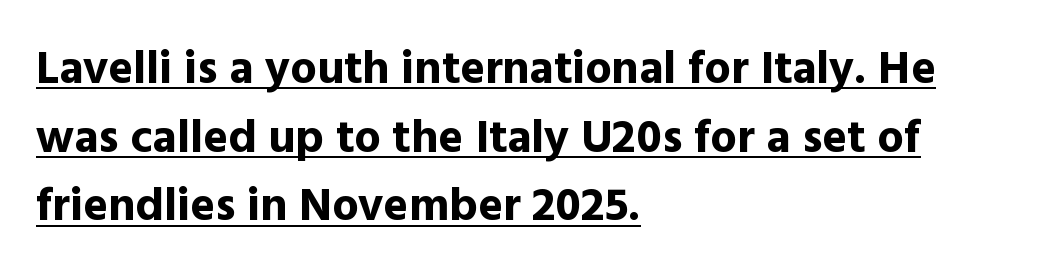
Each letter keeps its own natural width here, so spacing adapts to shape. Underlining? Definitely there. Every row of glyphs begins at an identical x-position on the left. Regular leading. Heavy-handed strokes throughout: this text is bold.
